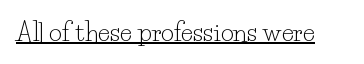
The letterforms sit at book weight or below. Posture: upright roman. Here the glyphs are tracked normally, forming tight word shapes. The words here are underlined.
